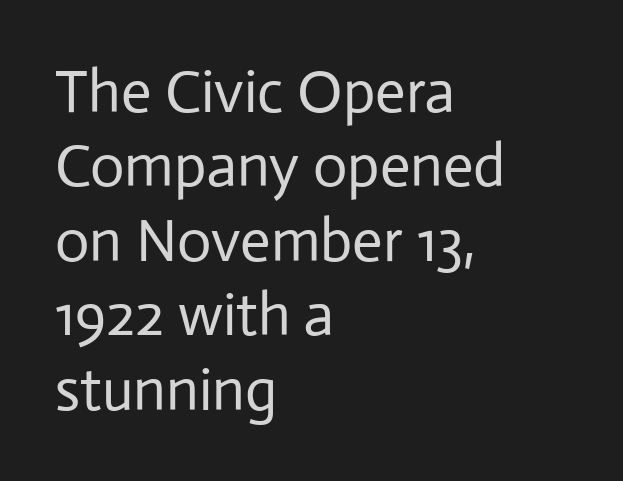
The image shows 60 px regular-weight sans-serif type, upright; set left-aligned, line spacing 1.24x, normal letter spacing, not underlined; low stroke contrast and a medium x-height.
